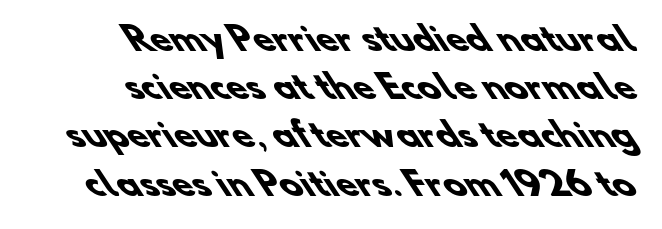
Q: Is the text bold? A: Yes.
Q: Is the typeface a serif or a sans-serif typeface? A: Sans-serif.
Q: Is the text underlined? A: No.
Q: How is the paragraph aligned? A: Right-aligned.
Q: Is the spacing between letters normal or unusually wide? A: Normal.
Q: Is the spacing between lines tight, normal or loose? A: Normal.
Q: Width (condensed, normal, or wide)? A: Normal.
Q: Stroke contrast? A: Low.
Q: x-height? A: Small.
Q: Monospaced? A: No.
